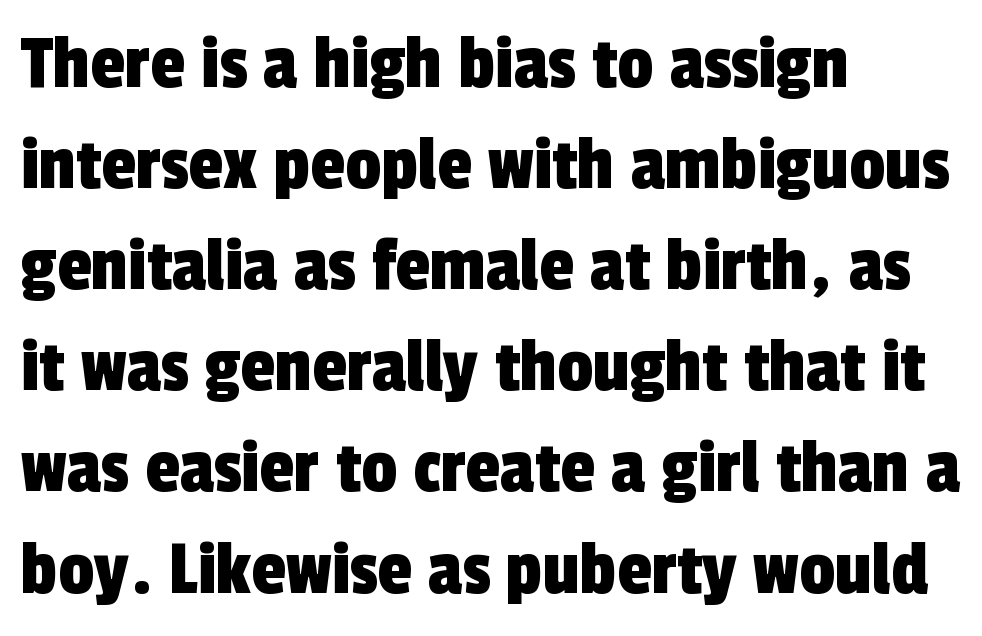
{"serif": "no", "width": "condensed", "x_height": "medium", "monospaced": "no", "underline": "no", "align": "left", "line_spacing": "normal", "line_spacing_ratio": 1.28, "letter_spacing": "normal", "letter_spacing_em": 0.0, "glyph_px": 79}
